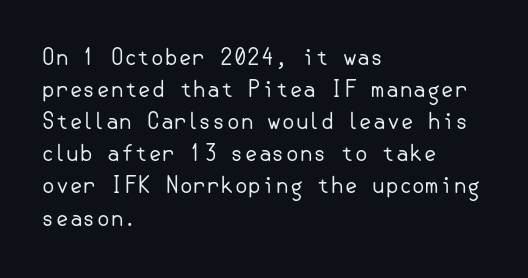
Q: Is the text bold? A: No.
Q: Is the text italic (slanted)? A: No, it is upright.
Q: Is the text underlined? A: No.
Q: How is the paragraph aligned? A: Left-aligned.
Q: Is the spacing between letters normal or unusually wide? A: Normal.
Q: Is the spacing between lines tight, normal or loose? A: Normal.
